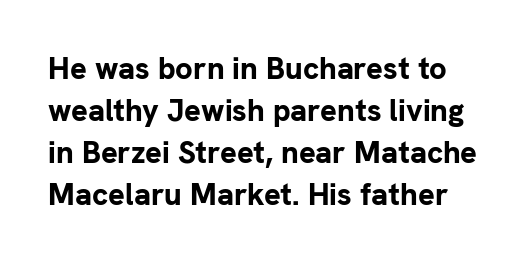
The image shows 31 px bold sans-serif type, upright; set normal line spacing (1.35x), normal letter spacing, not underlined; low stroke contrast and a medium x-height.
